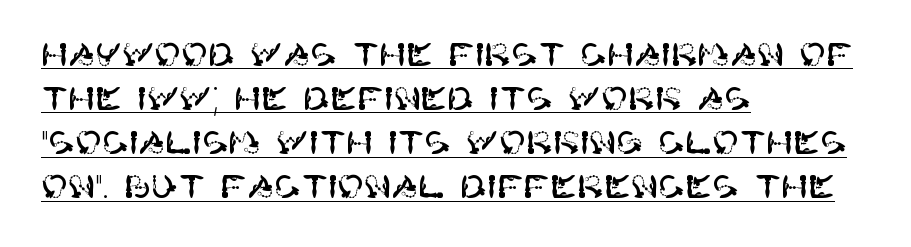
{"serif": "no", "italic": "no", "width": "normal", "stroke_contrast": "high", "x_height": "large", "underline": "yes", "align": "left", "line_spacing": "normal", "line_spacing_ratio": 1.38, "letter_spacing": "normal", "letter_spacing_em": 0.0, "glyph_px": 32}
